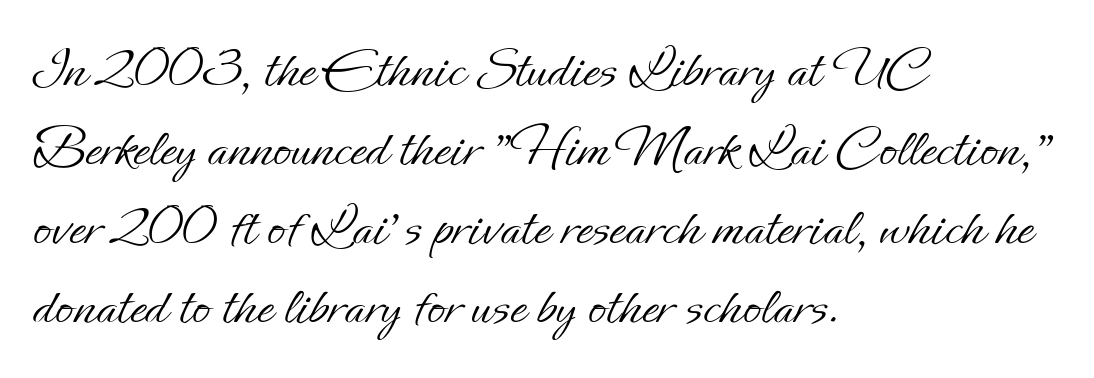
{"bold": "no", "weight": "light", "width": "normal", "stroke_contrast": "low", "x_height": "small", "monospaced": "no", "underline": "no", "align": "left", "line_spacing": "normal", "line_spacing_ratio": 1.34, "letter_spacing": "normal", "letter_spacing_em": 0.0, "glyph_px": 59}
